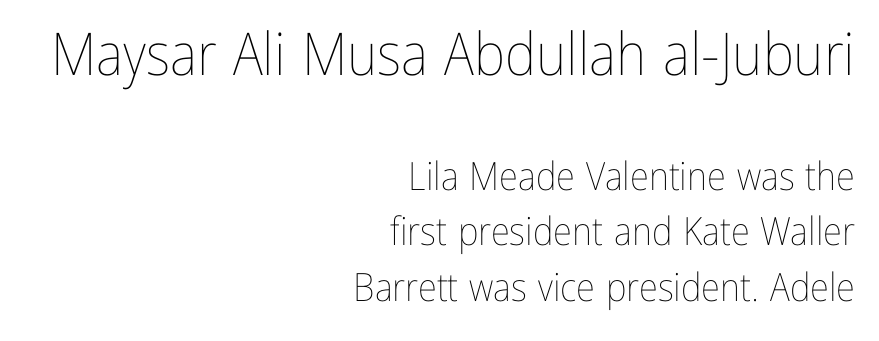
The paragraph shown leans on its right margin. Spacing verdict: proportional, widths tailored to each character. Vertically, the passage feels balanced, rows spaced as you'd expect. Tall strokes in this sample are plumb rather than angled. On a weight scale, this lands at 450 or below. The passage shown has conventional tracking throughout.
